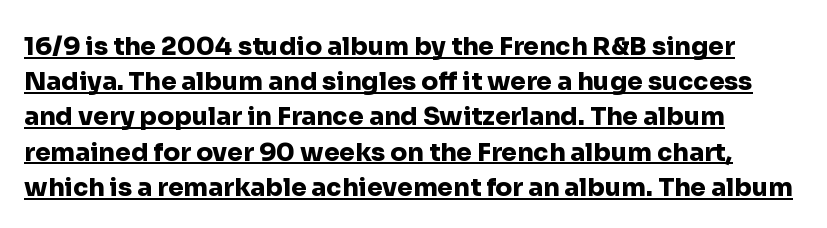
The image shows 25 px bold type, upright; set left-aligned, normal line spacing (1.41x), normal letter spacing, underlined.
